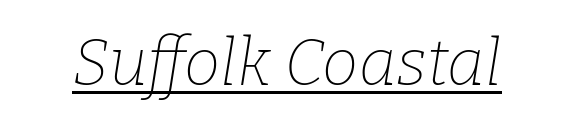
This sample uses plain, unmodified letter spacing. These lines are rendered in a variable-pitch font. Serifs: yes, visible at the terminals of the letterforms. Style check: oblique. No letter is thick-stroked: the sample isn't bold.
